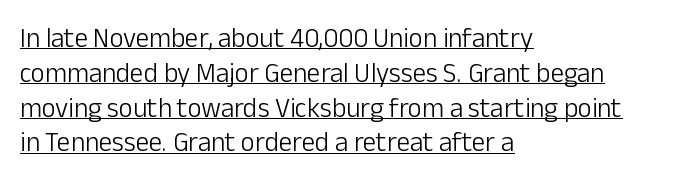
The image shows 27 px text type, upright; set left-aligned, normal line spacing (1.29x), normal letter spacing, underlined.
